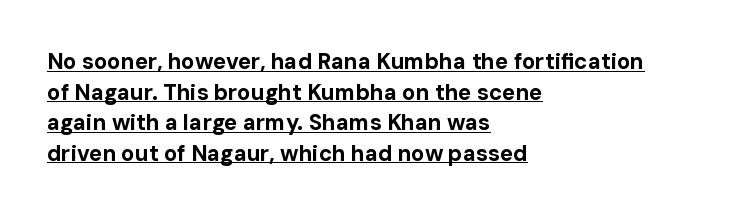
Q: Is the text bold? A: Yes.
Q: Is the text italic (slanted)? A: No, it is upright.
Q: Is the text underlined? A: Yes.
Q: How is the paragraph aligned? A: Left-aligned.
Q: Is the spacing between letters normal or unusually wide? A: Normal.
Q: Is the spacing between lines tight, normal or loose? A: Normal.
